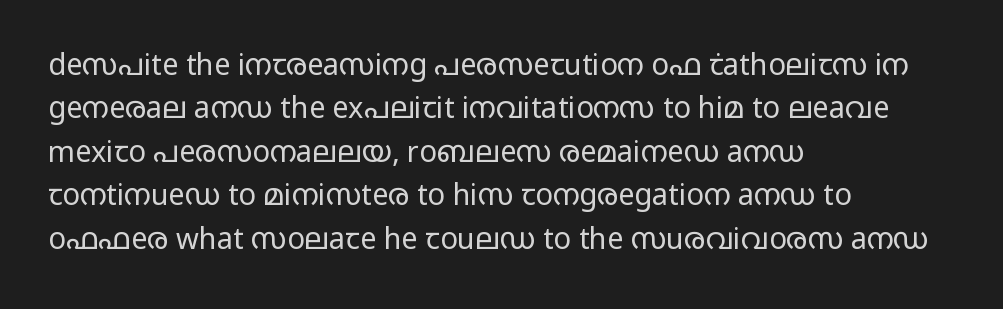
Q: Is the text bold? A: No.
Q: Is the text italic (slanted)? A: No, it is upright.
Q: Is the typeface a serif or a sans-serif typeface? A: Sans-serif.
Q: Is the text underlined? A: No.
Q: How is the paragraph aligned? A: Left-aligned.
Q: Is the spacing between letters normal or unusually wide? A: Normal.
Q: Is the spacing between lines tight, normal or loose? A: Normal.
Q: Width (condensed, normal, or wide)? A: Wide.
Q: Stroke contrast? A: Low.
Q: x-height? A: Medium.
Q: Monospaced? A: No.
